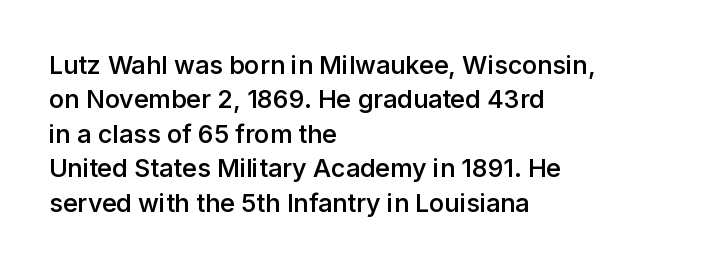
No italicization has been applied; the sample stays upright. Every letter is mildly thick-stroked: semibold rather than bold. The rag falls on the right side of this text block. The area under the type is left untouched.
